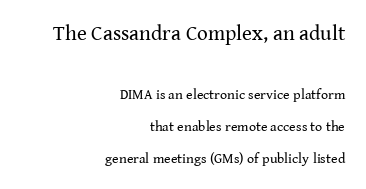
{"italic": "no", "bold": "no", "underline": "no", "align": "right", "line_spacing": "loose", "line_spacing_ratio": 2.3, "letter_spacing": "normal", "letter_spacing_em": 0.0, "larger_block": "first", "size_ratio": 1.5, "glyph_px": 21}
